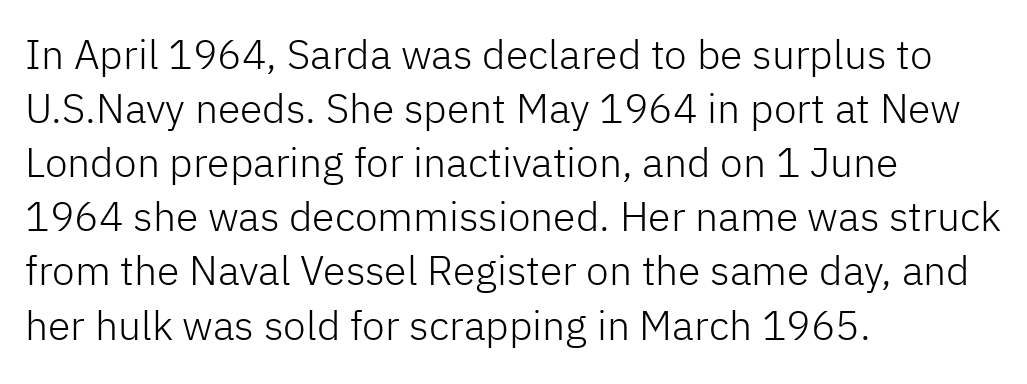
Q: Is the text bold? A: No.
Q: Is the text italic (slanted)? A: No, it is upright.
Q: Is the typeface a serif or a sans-serif typeface? A: Sans-serif.
Q: Is the text underlined? A: No.
Q: How is the paragraph aligned? A: Left-aligned.
Q: Is the spacing between letters normal or unusually wide? A: Normal.
Q: Is the spacing between lines tight, normal or loose? A: Normal.
Q: Width (condensed, normal, or wide)? A: Normal.
Q: Stroke contrast? A: Low.
Q: x-height? A: Medium.
Q: Monospaced? A: No.
